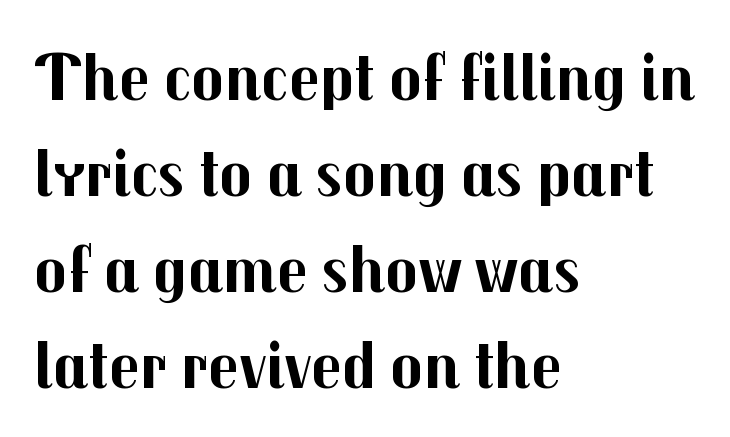
The image shows 68 px bold sans-serif type, upright; set left-aligned, normal line spacing (1.41x), normal letter spacing, not underlined; medium stroke contrast and a medium x-height.
